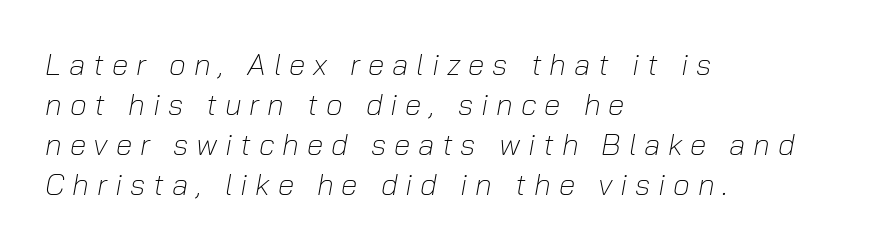
The image shows 30 px light type, italic (leaning right); set left-aligned, normal line spacing (1.33x), unusually wide letter spacing (+0.26 em), not underlined; low stroke contrast and a medium x-height.
